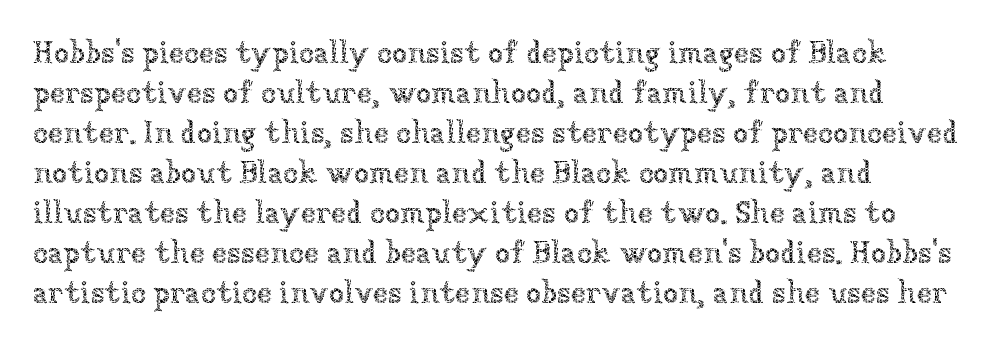
Is the stroke heavy? The answer is a plain regular-or-lighter. The typography opts for an upright posture over an oblique one. One-word summary of the alignment: left. Do the characters align in a grid? No, the font is proportional. Each row of text sits above clean, open space. Inter-character spacing is left at the font's built-in metrics.
